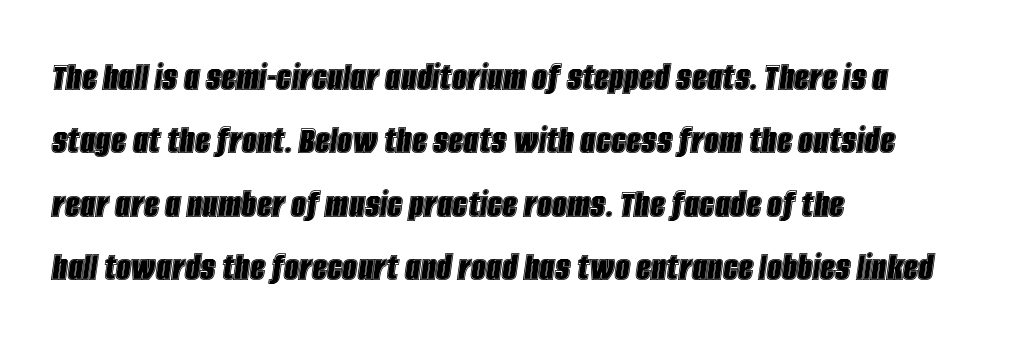
The image shows 42 px condensed type, italic (leaning right); set left-aligned, normal line spacing (1.51x), normal letter spacing, not underlined; a large x-height.
